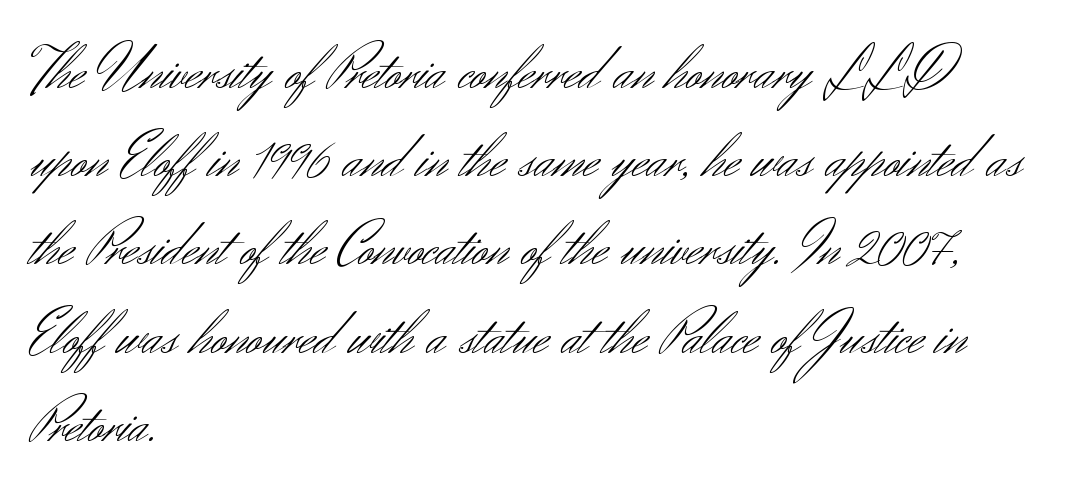
Q: Is the text bold? A: No.
Q: Is the text italic (slanted)? A: Yes.
Q: Is the typeface a serif or a sans-serif typeface? A: Sans-serif.
Q: Is the text underlined? A: No.
Q: How is the paragraph aligned? A: Left-aligned.
Q: Is the spacing between letters normal or unusually wide? A: Normal.
Q: Is the spacing between lines tight, normal or loose? A: Normal.
Q: Width (condensed, normal, or wide)? A: Normal.
Q: Stroke contrast? A: Medium.
Q: x-height? A: Small.
Q: Monospaced? A: No.
